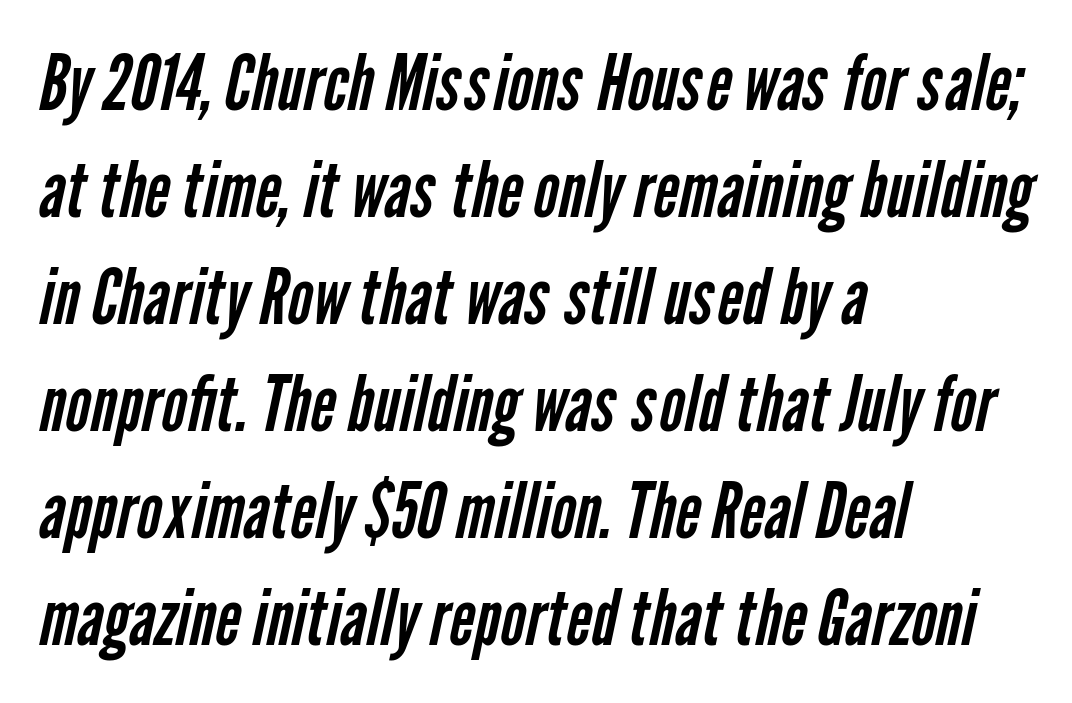
The weight would be labelled regular, book, light, or lighter still. One glance says typical: line gaps are just what's usual. The face used here is a sans, in the tradition of grotesques and geometrics. Caption: standard tracking, unaltered. The glyphs are unaccompanied by any horizontal stroke below them. One-word summary of the alignment: left.
